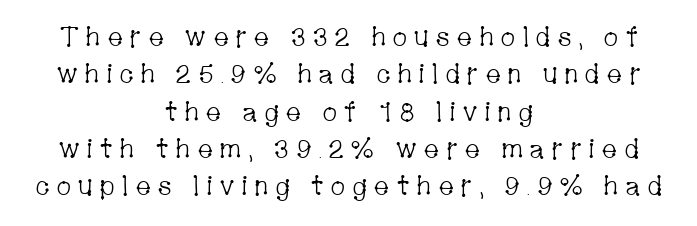
{"italic": "no", "bold": "no", "underline": "no", "align": "center", "line_spacing": "normal", "line_spacing_ratio": 1.38, "letter_spacing": "wide", "letter_spacing_em": 0.22, "glyph_px": 27}
